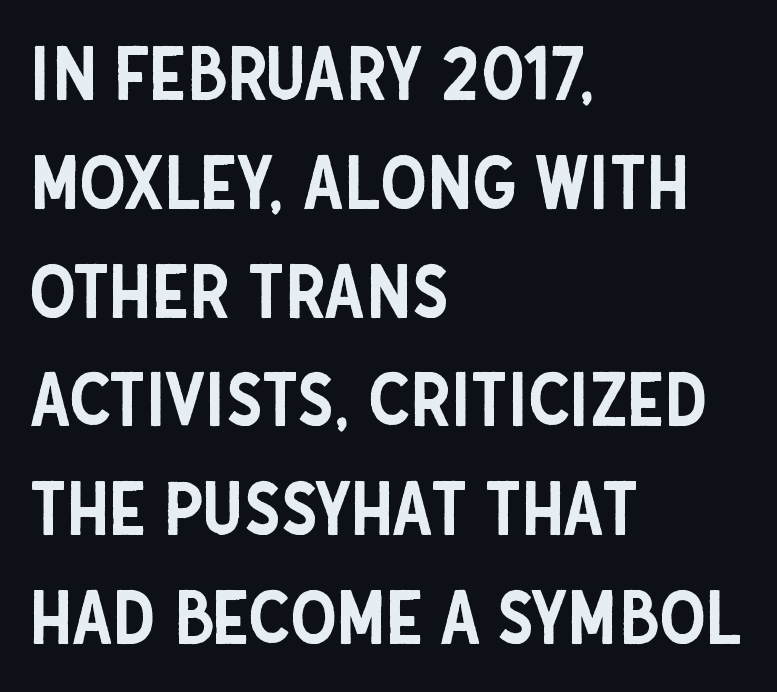
Nope, no serifs anywhere on these letters. What stands out about the letter spacing? Nothing — it is the standard amount. The compositor pushed each line to the left boundary. One glance says typical: line gaps are just what's usual. This sample has the flowing, uneven cadence of proportional lettering. The lettering stays uniformly vertical, giving the passage a roman look.
